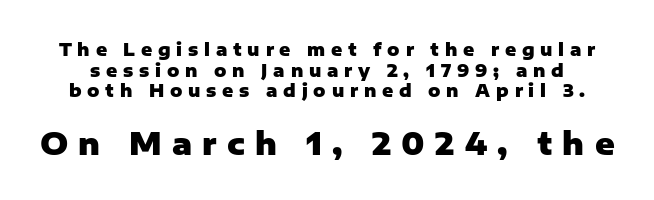
Just letters on the line, the space beneath them empty. The passage shown is typed in a proportional face where columns would drift. Vertical strokes here are truly vertical. Chunky letters — that's bold for sure. The letters in the lower block stand taller than those in the block above. A typesetter would call this heavily tracked-out type.
